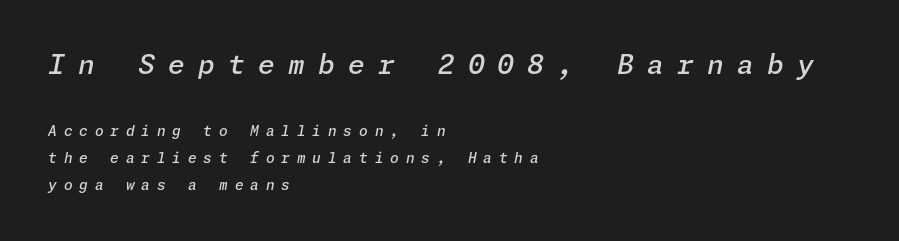
This sample uses expanded letter spacing, leaving extra air between glyphs. Emphasis-style slanted type is in use. The rendering anchors every line to the left-hand side. Type without underlining.
